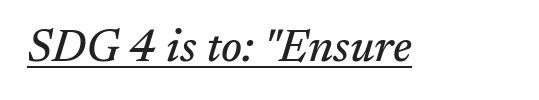
Q: Is the text italic (slanted)? A: Yes, it leans right by about 17 degrees.
Q: Is the typeface a serif or a sans-serif typeface? A: Serif.
Q: Is the text underlined? A: Yes.
Q: Is the spacing between letters normal or unusually wide? A: Normal.
Q: Width (condensed, normal, or wide)? A: Normal.
Q: Stroke contrast? A: Medium.
Q: x-height? A: Medium.
Q: Monospaced? A: No.
